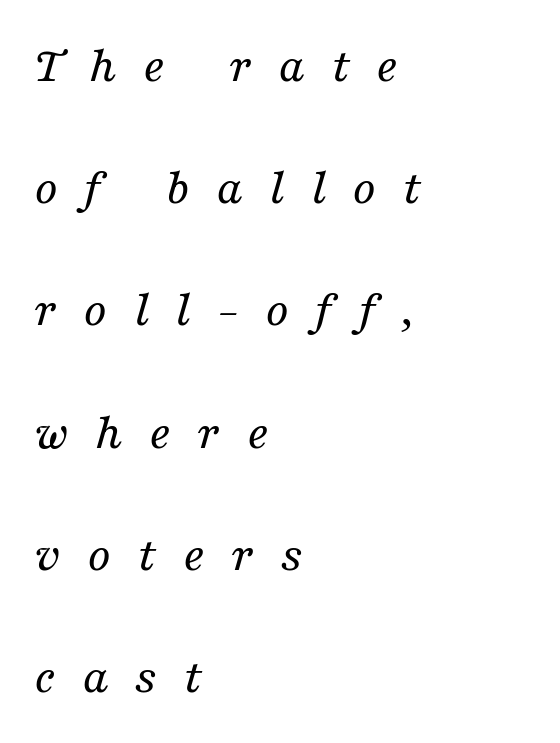
The passage shown is typed in a proportional face where columns would drift. Is the block centered? No — it sits flush against the left margin. You can tell it's italic because the verticals aren't actually vertical. Caption: expanded tracking, letters set apart. Weight: not bold — regular or lighter. Letters rest on an invisible, unmarked baseline.
